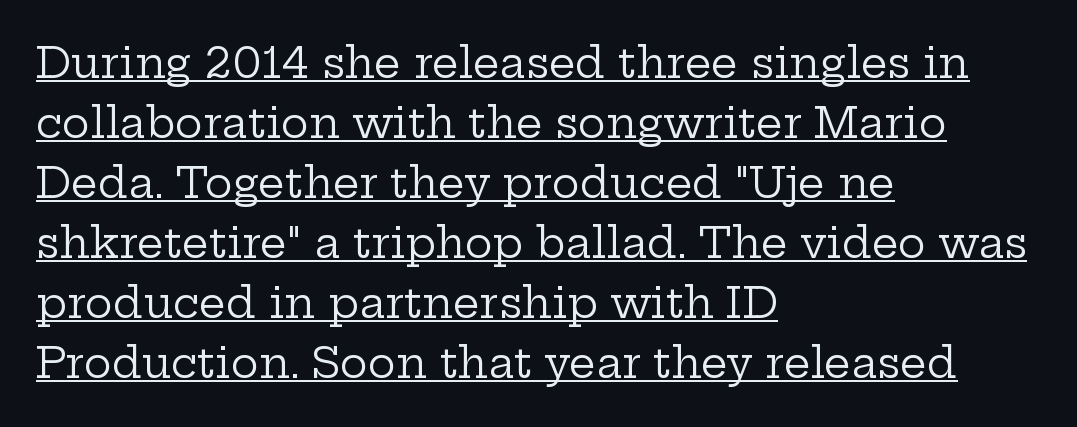
Compared with a centered layout, this one pins lines to the left instead. A baseline rule has been typeset under these characters. Standard letterfit; no display-style spreading of the glyphs. The designer left line spacing at the default. Ascenders rise straight up at ninety degrees.
